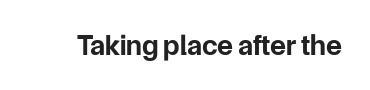
Every stem runs plumb, perpendicular to the baseline. The letters carry no serifs — their stems end cleanly without finishing strokes. The rendering uses natural spacing where letterforms have individual widths. Typographic density is high because the face is bold. Characters follow at the spacing the type designer built in. Any mark beneath the type? The region is blank.
